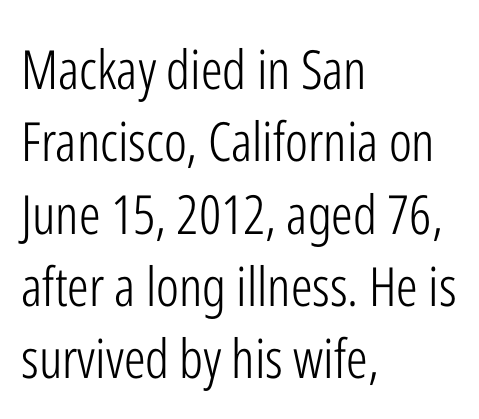
The image shows 54 px light, condensed sans-serif type, upright; set left-aligned, normal line spacing (1.34x), normal letter spacing, not underlined; low stroke contrast and a medium x-height.
